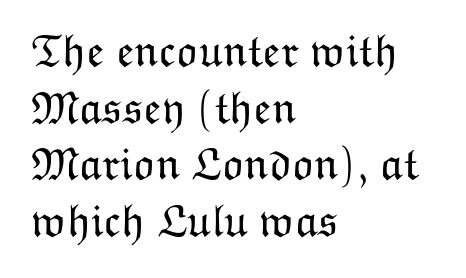
Q: Is the text bold? A: No.
Q: Is the text italic (slanted)? A: No, it is upright.
Q: Is the text underlined? A: No.
Q: How is the paragraph aligned? A: Left-aligned.
Q: Is the spacing between letters normal or unusually wide? A: Normal.
Q: Width (condensed, normal, or wide)? A: Normal.
Q: Stroke contrast? A: Low.
Q: x-height? A: Medium.
Q: Monospaced? A: No.
